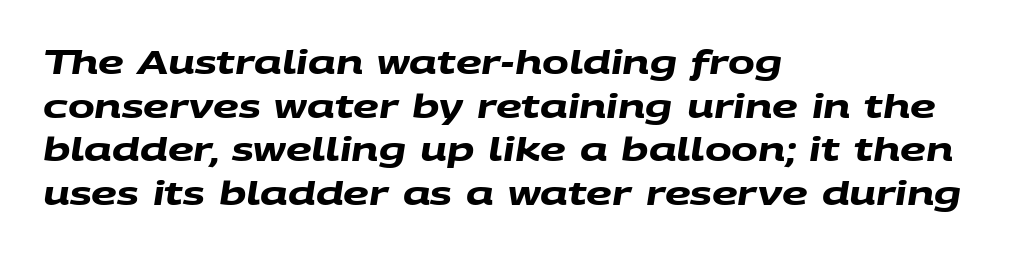
The image shows 32 px heavy, wide sans-serif type; set left-aligned, normal line spacing (1.36x), normal letter spacing, not underlined; medium stroke contrast and a large x-height.
